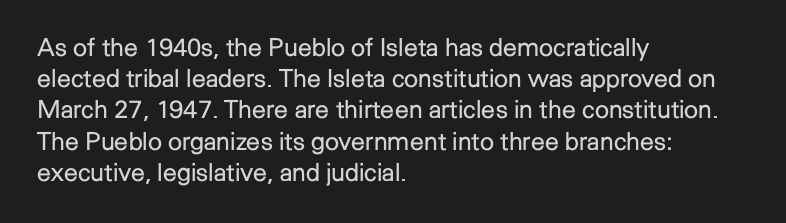
The image shows 25 px text type, upright; set left-aligned, normal line spacing (1.25x), normal letter spacing, not underlined.
